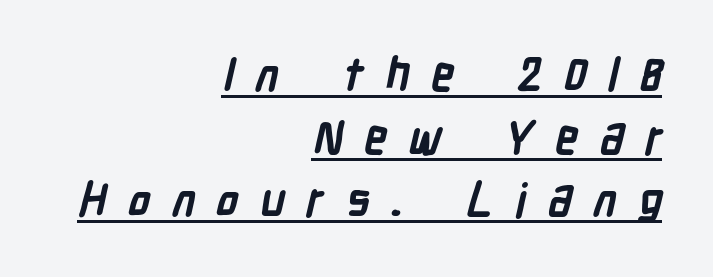
This is heavy type, rendered in bold. Every word sits above its own underline. The rag falls on the left side of this text block. Here the designer chose a conventional face with non-uniform glyph widths. Unlike a traditional serif, this face leaves its strokes unadorned. There is plenty of visible air inserted between adjacent glyphs.
